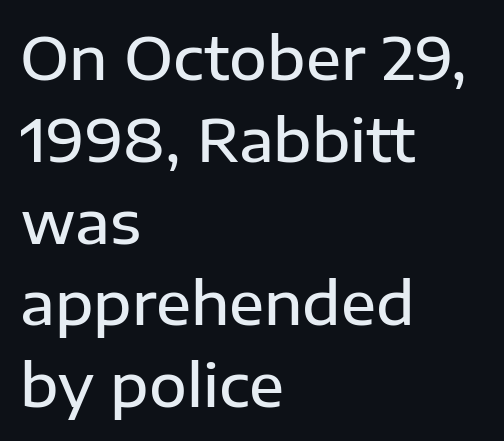
The image shows 58 px semibold sans-serif type, upright; set left-aligned, normal line spacing (1.41x), normal letter spacing, not underlined; low stroke contrast and a medium x-height.
